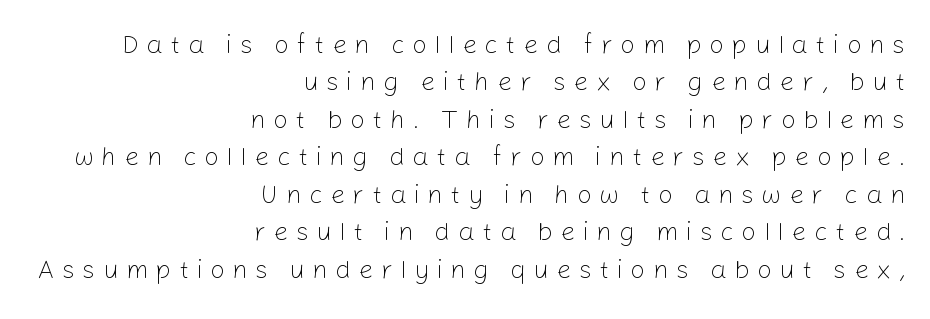
{"italic": "no", "bold": "no", "underline": "no", "align": "right", "line_spacing": "normal", "line_spacing_ratio": 1.44, "letter_spacing": "wide", "letter_spacing_em": 0.29, "glyph_px": 26}
